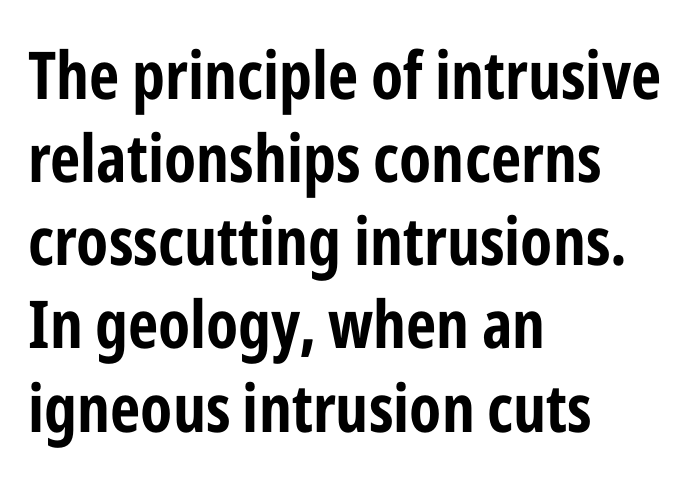
{"serif": "no", "italic": "no", "width": "condensed", "stroke_contrast": "low", "x_height": "medium", "monospaced": "no", "underline": "no", "align": "left", "line_spacing": "normal", "line_spacing_ratio": 1.26, "letter_spacing": "normal", "letter_spacing_em": 0.0, "glyph_px": 66}
